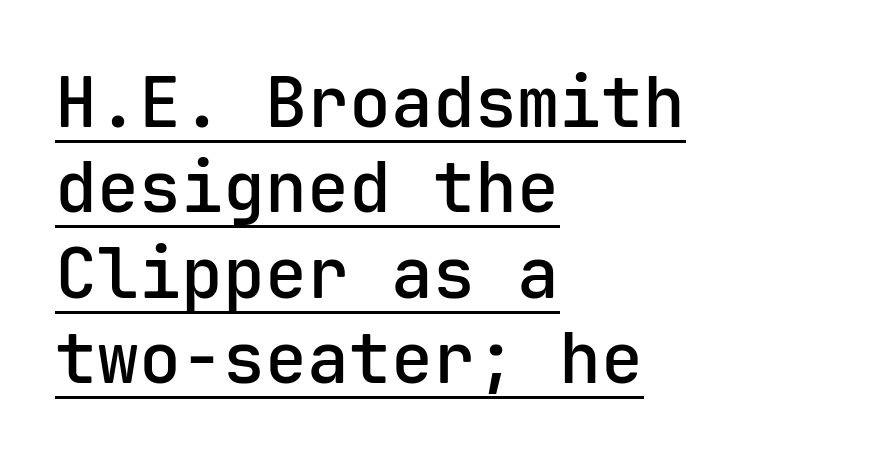
{"serif": "no", "italic": "no", "bold": "semi", "weight": "semibold", "width": "normal", "stroke_contrast": "low", "x_height": "medium", "monospaced": "yes", "underline": "yes", "align": "left", "line_spacing_ratio": 1.22, "letter_spacing": "normal", "letter_spacing_em": 0.0, "glyph_px": 70}
